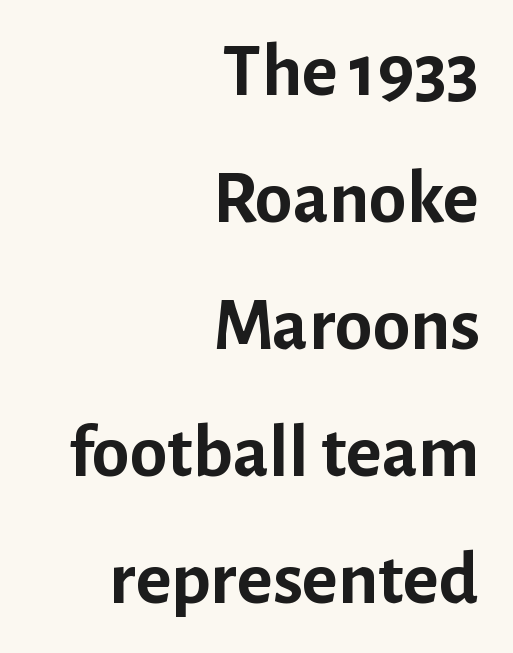
{"serif": "no", "italic": "no", "bold": "yes", "weight": "semibold", "width": "normal", "stroke_contrast": "low", "x_height": "medium", "monospaced": "no", "underline": "no", "align": "right", "line_spacing": "normal", "line_spacing_ratio": 1.67, "letter_spacing": "normal", "letter_spacing_em": 0.0, "glyph_px": 76}
